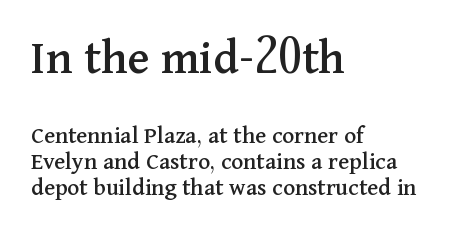
Q: Is the text italic (slanted)? A: No, it is upright.
Q: Is the typeface a serif or a sans-serif typeface? A: Serif.
Q: Is the text underlined? A: No.
Q: How is the paragraph aligned? A: Left-aligned.
Q: Is the spacing between letters normal or unusually wide? A: Normal.
Q: Is the spacing between lines tight, normal or loose? A: Tight.
Q: Which block of text is set in a larger size, the first (top) or the second (bottom)? A: The first (top) one.
Q: Width (condensed, normal, or wide)? A: Normal.
Q: Stroke contrast? A: Medium.
Q: x-height? A: Medium.
Q: Monospaced? A: No.
